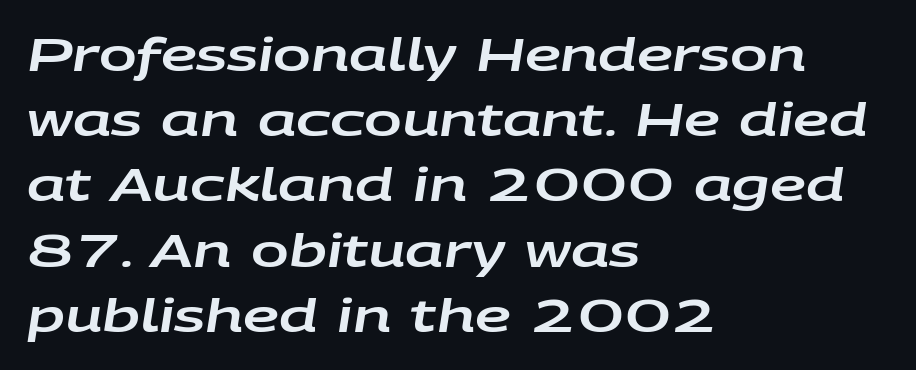
{"italic": "yes", "lean": "right", "slant_degrees": 9, "width": "wide", "stroke_contrast": "low", "x_height": "large", "monospaced": "no", "underline": "no", "align": "left", "line_spacing": "normal", "line_spacing_ratio": 1.45, "letter_spacing": "normal", "letter_spacing_em": 0.0, "glyph_px": 45}
